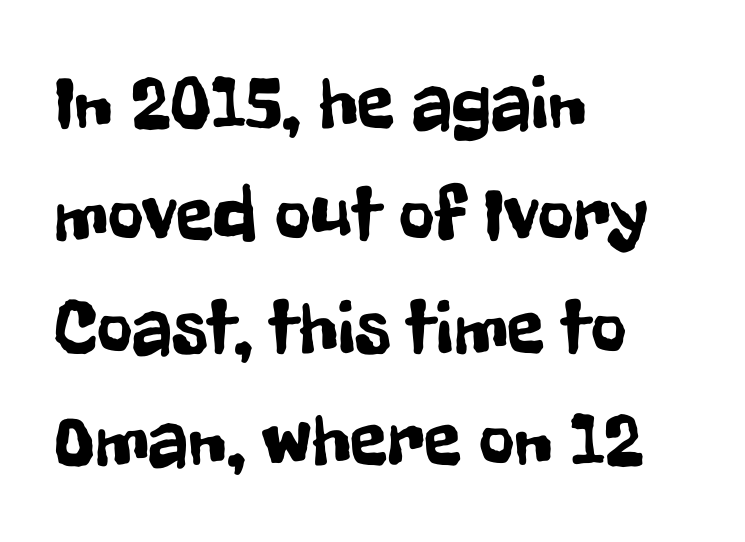
Regarding leading, the lines here are spaced in the standard way. Visually the block forms a straight wall on the left and a jagged coastline on the right. Lines of text with bare space underneath. How are the letters spaced? Ordinarily, with no added tracking. Posture: straight, roman, zero tilt.
